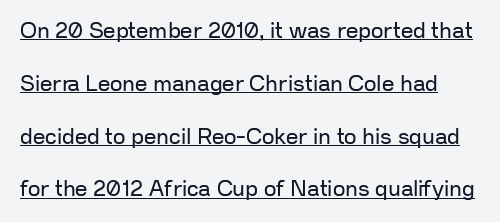
One glance says open: line gaps are wider than usual. Words appear dense and cohesive because spacing is normal. The passage shown is underscored from start to finish. Posture: vertical. Summary of weight: not heavy and not bold.
